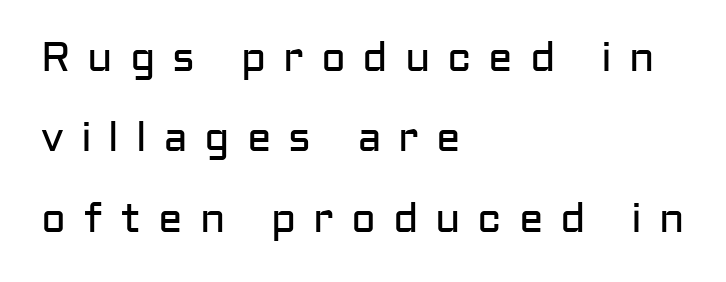
Leading: increased. Quick note: underline off. Designer's note — italics off, roman on. The gaps between neighbouring characters are conspicuously large. The glyphs in this specimen are sans serif.
